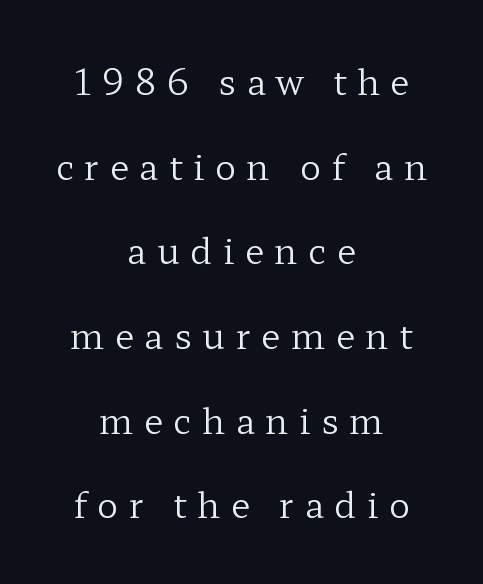
The image shows 35 px regular-weight, wide serif type, upright; set centered, loose line spacing (2.42x), unusually wide letter spacing (+0.3 em), not underlined; low stroke contrast and a medium x-height.
